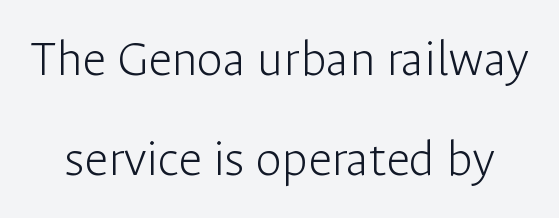
Summary of weight: not heavy and not bold. Serif or sans? Sans — the stroke terminals are bare. Lines of text with bare space underneath. The axis of the letterforms is exactly vertical. You could not count columns in this text — the font is proportionally spaced. Default kerning and tracking; the words read as compact shapes.
